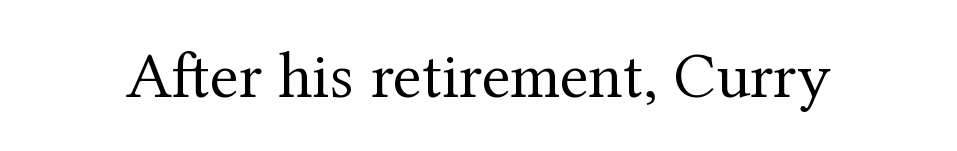
The letters advance in unequal steps, a hallmark of proportional type. The line texture is even and compact thanks to regular tracking. This rendering employs a face with finishing strokes, i.e., a serif. On a weight scale, this lands at 450 or below.
